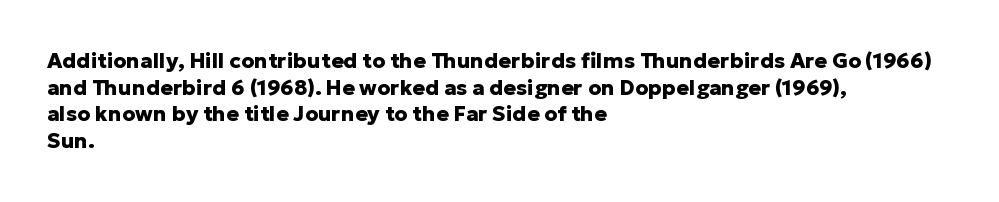
The image shows 21 px bold type, upright; set left-aligned, normal line spacing (1.27x), normal letter spacing, not underlined.
